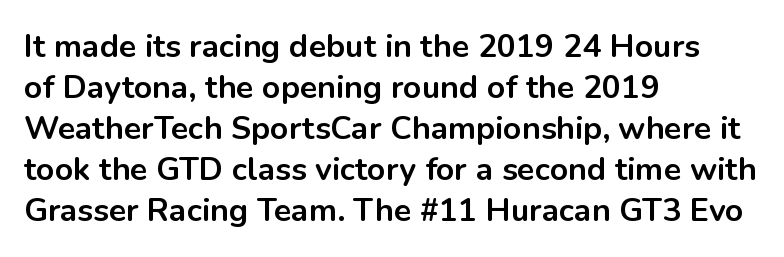
Baseline-to-baseline distance is the conventional proportion of letter height. Looks like regular typesetting: each glyph gets only the width it needs. Horizontal alignment here is leftward, the default for most running prose. Caption: bold face, heavy strokes. Short note: letters normally spaced.
